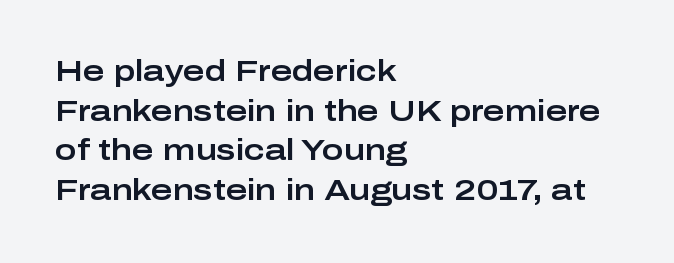
The image shows 29 px wide sans-serif type, upright; set left-aligned, normal line spacing (1.37x), normal letter spacing, not underlined; low stroke contrast and a medium x-height.
